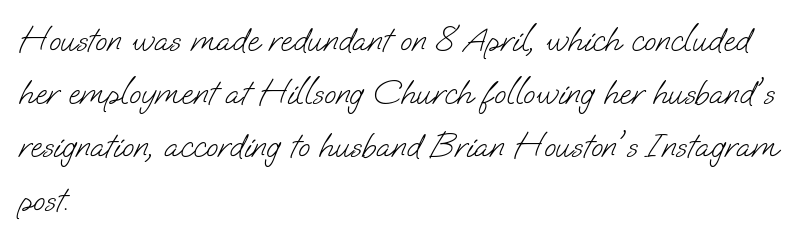
The typeface has the unassuming heft of standard copy or less. The setting favours the left margin, as ordinary paragraphs usually do. Font category for this specimen: sans-serif. Standard letterfit; no display-style spreading of the glyphs.
